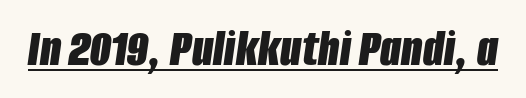
This sample uses an oblique cut, with every glyph tilted off the vertical. Tracking value appears to be zero — textbook default spacing. The rendering uses the underline text-decoration. Emphasis by weight is at full strength: bold. Looks like regular typesetting: each glyph gets only the width it needs.
